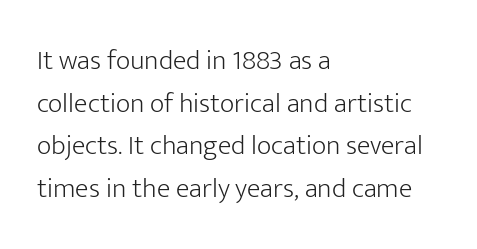
The image shows 28 px light sans-serif type, upright; set left-aligned, normal line spacing (1.52x), normal letter spacing, not underlined; low stroke contrast and a medium x-height.
